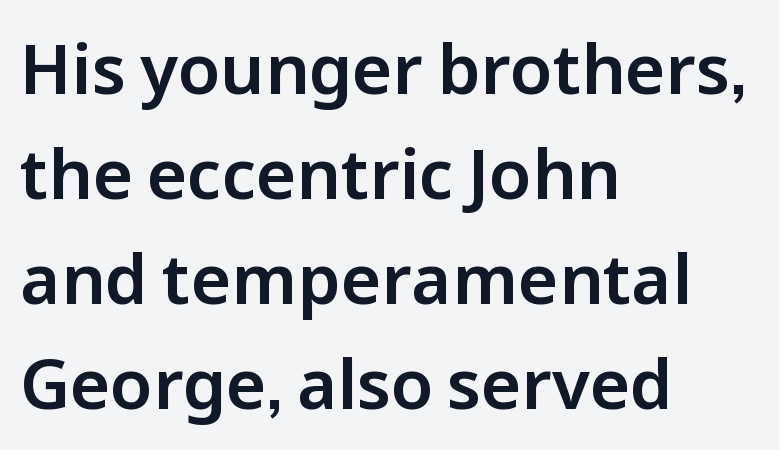
The image shows 69 px sans-serif type, upright; set left-aligned, normal line spacing (1.52x), normal letter spacing, not underlined; low stroke contrast and a medium x-height.
